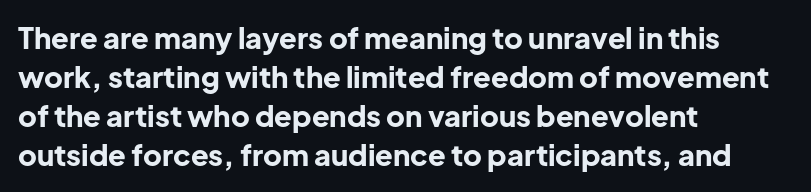
Q: Is the text bold? A: Yes.
Q: Is the text italic (slanted)? A: No, it is upright.
Q: Is the typeface a serif or a sans-serif typeface? A: Sans-serif.
Q: Is the text underlined? A: No.
Q: How is the paragraph aligned? A: Left-aligned.
Q: Is the spacing between letters normal or unusually wide? A: Normal.
Q: Is the spacing between lines tight, normal or loose? A: Normal.
Q: Width (condensed, normal, or wide)? A: Normal.
Q: Stroke contrast? A: Low.
Q: x-height? A: Medium.
Q: Monospaced? A: No.
